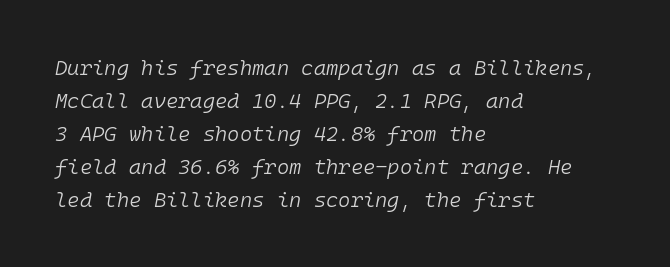
The image shows 21 px text type, italic (leaning right); set left-aligned, normal line spacing (1.57x), normal letter spacing, not underlined.
